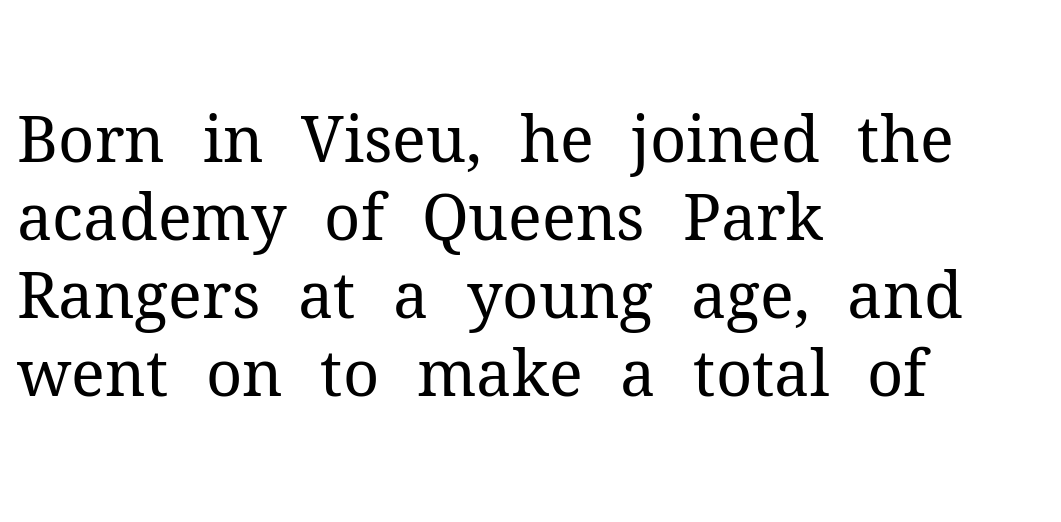
The strip under each line holds only bare page. What stands out about the letter spacing? Nothing — it is the standard amount. Letters have the restrained weight of plain body copy at most. Where is the straight margin? On the left.
